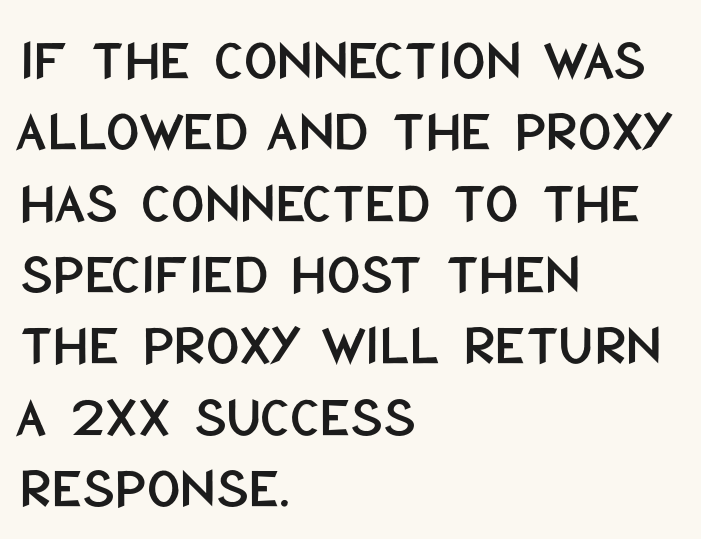
The image shows 58 px condensed sans-serif type, upright; set left-aligned, line spacing 1.23x, normal letter spacing, not underlined; low stroke contrast and a large x-height.
